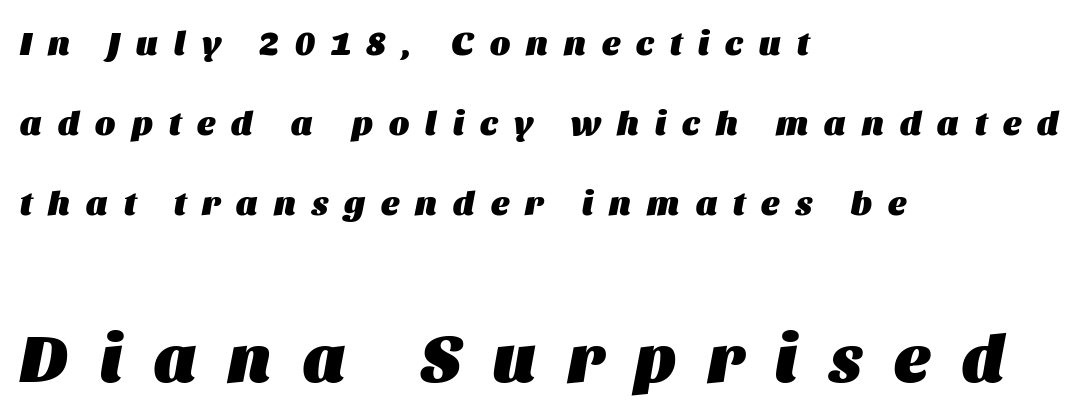
{"italic": "yes", "lean": "right", "slant_degrees": 11, "bold": "yes", "weight": "heavy", "width": "normal", "stroke_contrast": "medium", "x_height": "large", "monospaced": "no", "underline": "no", "align": "left", "line_spacing": "loose", "line_spacing_ratio": 2.35, "letter_spacing": "wide", "letter_spacing_em": 0.48, "larger_block": "second", "size_ratio": 1.97, "glyph_px": 67}
